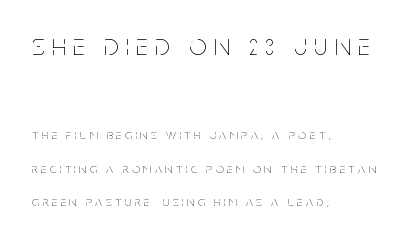
{"italic": "no", "bold": "no", "weight": "thin", "width": "condensed", "stroke_contrast": "low", "x_height": "large", "monospaced": "no", "underline": "no", "align": "left", "line_spacing": "loose", "line_spacing_ratio": 2.4, "letter_spacing": "wide", "letter_spacing_em": 0.25, "larger_block": "first", "size_ratio": 2.14, "glyph_px": 30}
